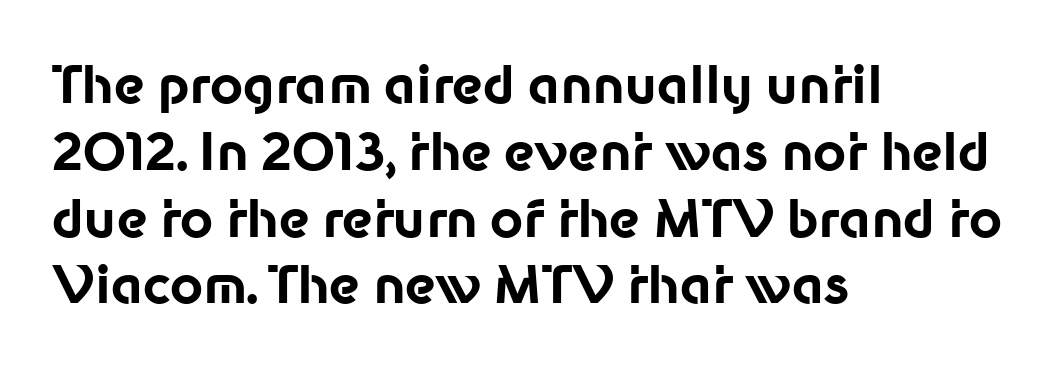
Q: Is the text bold? A: Yes.
Q: Is the text italic (slanted)? A: No, it is upright.
Q: Is the typeface a serif or a sans-serif typeface? A: Sans-serif.
Q: Is the text underlined? A: No.
Q: How is the paragraph aligned? A: Left-aligned.
Q: Is the spacing between letters normal or unusually wide? A: Normal.
Q: Is the spacing between lines tight, normal or loose? A: Normal.
Q: Width (condensed, normal, or wide)? A: Normal.
Q: Stroke contrast? A: Low.
Q: x-height? A: Medium.
Q: Monospaced? A: No.
